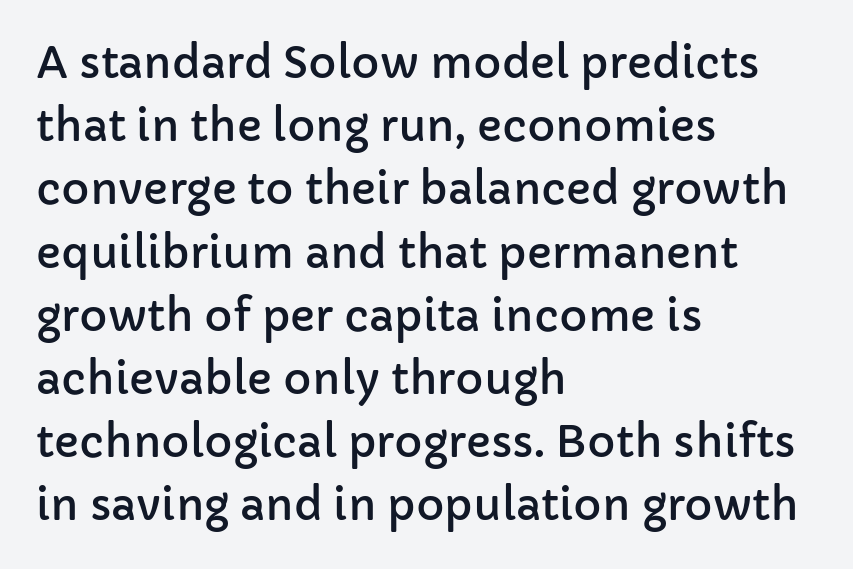
The image shows 43 px sans-serif type, upright; set left-aligned, normal line spacing (1.47x), normal letter spacing, not underlined; low stroke contrast and a medium x-height.
